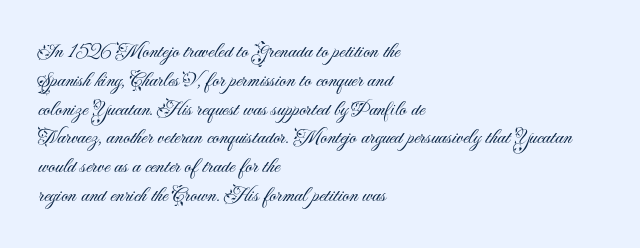
{"bold": "no", "underline": "no", "align": "left", "line_spacing": "normal", "line_spacing_ratio": 1.37, "letter_spacing": "normal", "letter_spacing_em": 0.0, "glyph_px": 21}
